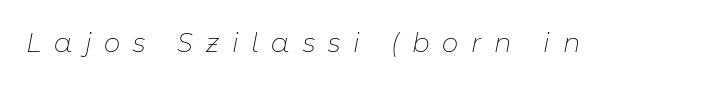
{"italic": "yes", "lean": "right", "slant_degrees": 11, "bold": "no", "underline": "no", "letter_spacing": "wide", "letter_spacing_em": 0.49, "glyph_px": 26}
